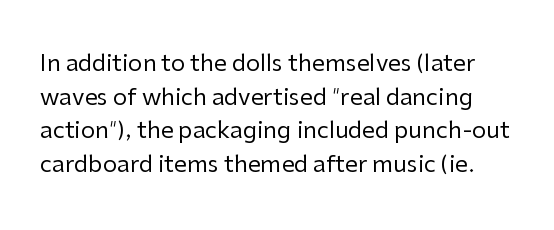
Q: Is the text bold? A: No.
Q: Is the text italic (slanted)? A: No, it is upright.
Q: Is the text underlined? A: No.
Q: Is the spacing between letters normal or unusually wide? A: Normal.
Q: Is the spacing between lines tight, normal or loose? A: Normal.
